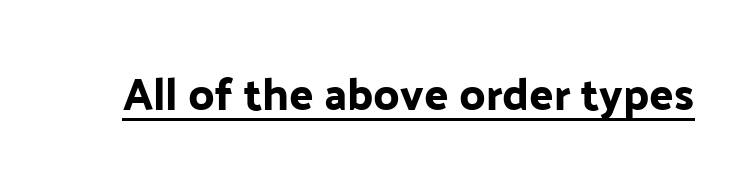
The image shows 45 px sans-serif type, upright; set normal letter spacing, underlined; low stroke contrast and a medium x-height.
